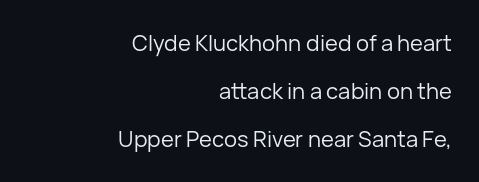
Q: Is the text bold? A: No.
Q: Is the text italic (slanted)? A: No, it is upright.
Q: Is the text underlined? A: No.
Q: How is the paragraph aligned? A: Right-aligned.
Q: Is the spacing between letters normal or unusually wide? A: Normal.
Q: Is the spacing between lines tight, normal or loose? A: Loose.
